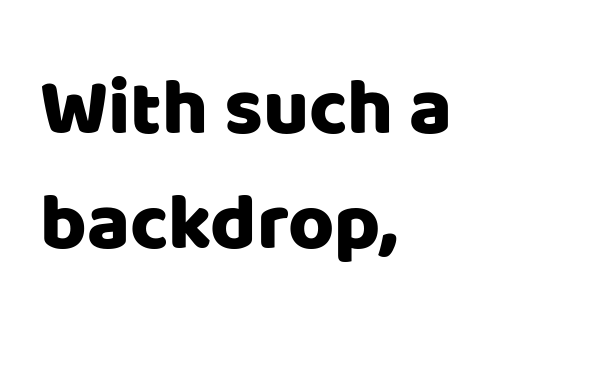
Q: Is the text italic (slanted)? A: No, it is upright.
Q: Is the typeface a serif or a sans-serif typeface? A: Sans-serif.
Q: Is the text underlined? A: No.
Q: How is the paragraph aligned? A: Left-aligned.
Q: Is the spacing between letters normal or unusually wide? A: Normal.
Q: Is the spacing between lines tight, normal or loose? A: Normal.
Q: Width (condensed, normal, or wide)? A: Normal.
Q: Stroke contrast? A: Low.
Q: x-height? A: Large.
Q: Monospaced? A: No.
